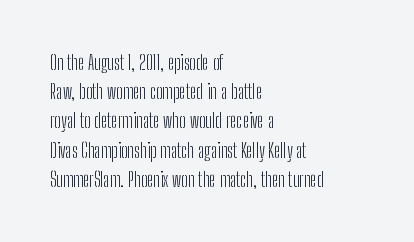
A normal amount of white space separates one row of letters from the next. The foot of each line stays bare and open. The ragged edge is on the right, which tells us the setting is flush left. This sample uses an upright cut, with every glyph sitting square on the baseline. No chunkiness to these letters — they're not bold. Does extra space separate the letters? No, they use regular spacing.
